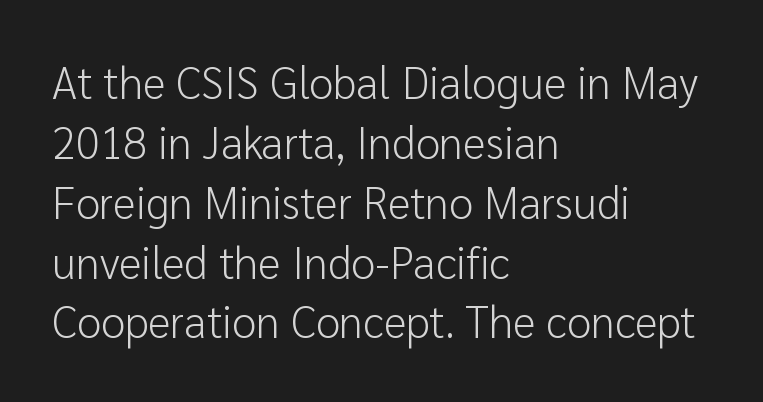
{"serif": "no", "italic": "no", "bold": "no", "weight": "light", "width": "normal", "stroke_contrast": "low", "x_height": "medium", "monospaced": "no", "underline": "no", "align": "left", "line_spacing": "normal", "line_spacing_ratio": 1.36, "letter_spacing": "normal", "letter_spacing_em": 0.0, "glyph_px": 44}
